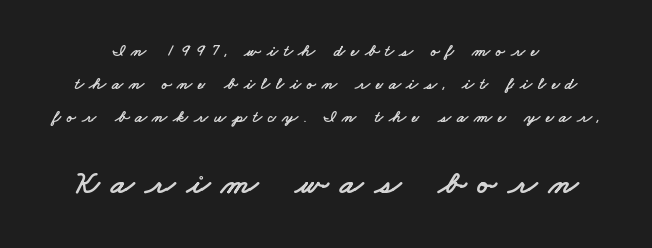
The image shows 34 px wide sans-serif type; set loose line spacing (1.94x), unusually wide letter spacing (+0.34 em), not underlined; the second (bottom) block is 2.0x larger; low stroke contrast and a small x-height.
